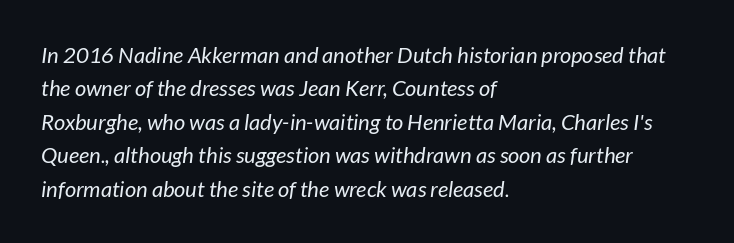
The image shows 22 px text type, italic (leaning right); set left-aligned, normal line spacing (1.52x), normal letter spacing, not underlined.
